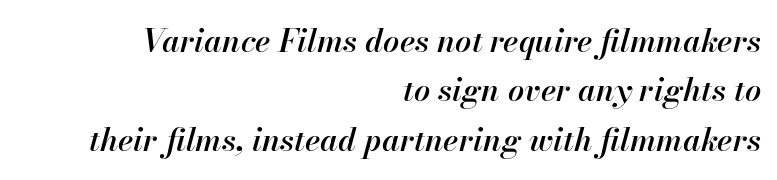
{"italic": "yes", "lean": "right", "slant_degrees": 13, "bold": "semi", "weight": "semibold", "width": "normal", "stroke_contrast": "high", "x_height": "small", "monospaced": "no", "underline": "no", "align": "right", "line_spacing": "normal", "line_spacing_ratio": 1.54, "letter_spacing": "normal", "letter_spacing_em": 0.0, "glyph_px": 32}
